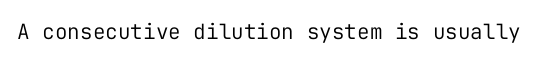
{"italic": "no", "bold": "no", "underline": "no", "letter_spacing": "normal", "letter_spacing_em": 0.0, "glyph_px": 21}
